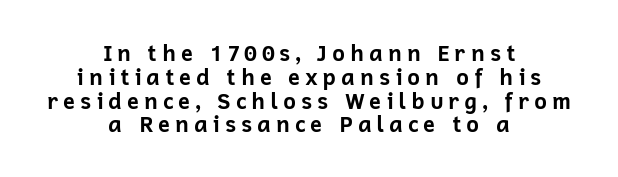
{"italic": "no", "bold": "yes", "underline": "no", "align": "center", "line_spacing": "tight", "line_spacing_ratio": 1.08, "letter_spacing": "wide", "letter_spacing_em": 0.21, "glyph_px": 22}
